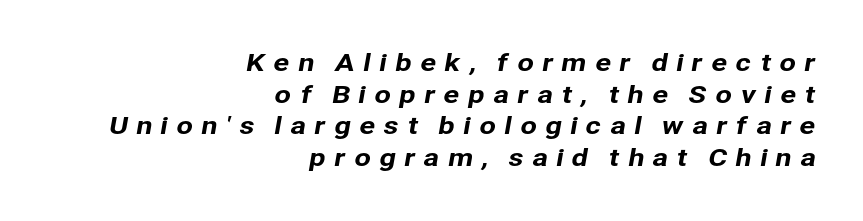
Q: Is the text underlined? A: No.
Q: How is the paragraph aligned? A: Right-aligned.
Q: Is the spacing between letters normal or unusually wide? A: Unusually wide.
Q: Is the spacing between lines tight, normal or loose? A: Normal.
